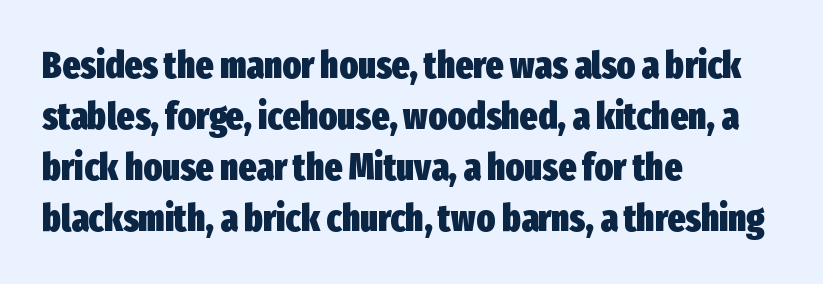
{"serif": "no", "italic": "no", "bold": "yes", "weight": "heavy", "width": "condensed", "stroke_contrast": "low", "x_height": "medium", "monospaced": "no", "underline": "no", "align": "left", "line_spacing": "normal", "line_spacing_ratio": 1.34, "letter_spacing": "normal", "letter_spacing_em": 0.0, "glyph_px": 38}
